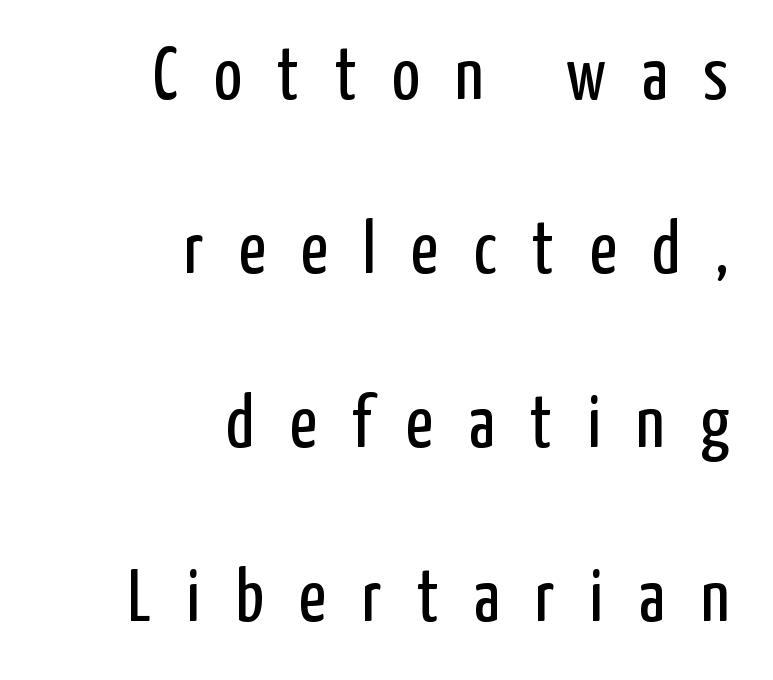
The image shows 74 px regular-weight, condensed sans-serif type, upright; set right-aligned, loose line spacing (2.35x), unusually wide letter spacing (+0.48 em), not underlined; low stroke contrast and a medium x-height.
